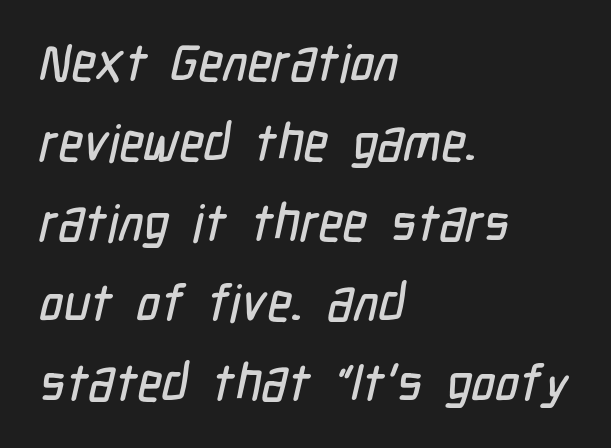
The type family on display is of the sans-serif kind. Default kerning and tracking; the words read as compact shapes. The lines are quadded left. Rule under the text: the space is simply empty. In terms of leading, this rendering sits right in the middle.
